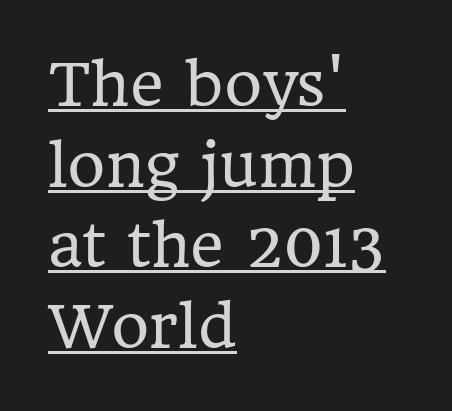
Q: Is the text bold? A: No.
Q: Is the text italic (slanted)? A: No, it is upright.
Q: Is the typeface a serif or a sans-serif typeface? A: Serif.
Q: Is the text underlined? A: Yes.
Q: How is the paragraph aligned? A: Left-aligned.
Q: Is the spacing between letters normal or unusually wide? A: Normal.
Q: Is the spacing between lines tight, normal or loose? A: Normal.
Q: Width (condensed, normal, or wide)? A: Normal.
Q: Stroke contrast? A: Low.
Q: x-height? A: Medium.
Q: Monospaced? A: No.
